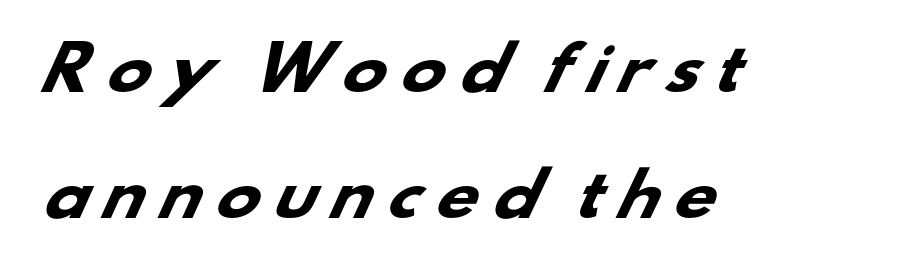
Letterform terminals end flat and unadorned throughout the passage. These lines stack with their left ends in a neat column. Type without underlining. Loosely led — the rows are spread out. The line texture is sparse and dotted thanks to wide tracking.
